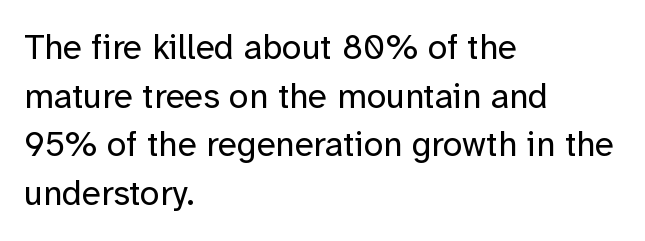
The image shows 35 px regular-weight sans-serif type, upright; set left-aligned, normal line spacing (1.39x), normal letter spacing, not underlined; low stroke contrast and a medium x-height.
